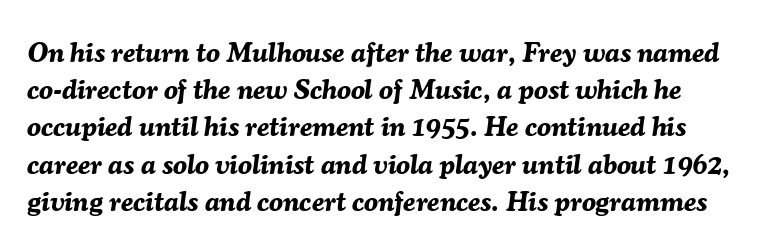
These lines sit exactly where default settings would place them. Letters rest on an invisible, unmarked baseline. The passage shown is typed in a proportional face where columns would drift. Short note: letters normally spaced. As a designer I'd log this as weight 700, bold. Slant detected: the letters are inclined.
